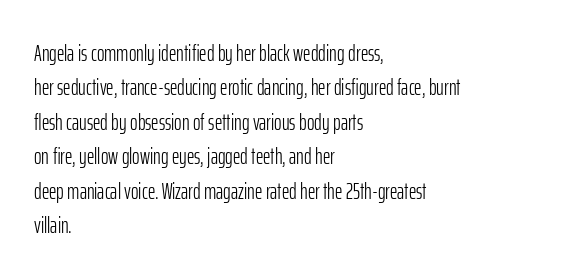
{"italic": "no", "bold": "no", "underline": "no", "align": "left", "line_spacing": "normal", "line_spacing_ratio": 1.5, "letter_spacing": "normal", "letter_spacing_em": 0.0, "glyph_px": 23}
